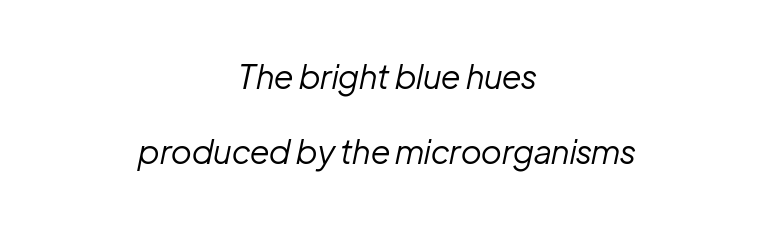
Q: Is the text bold? A: No.
Q: Is the text italic (slanted)? A: Yes, it leans right by about 12 degrees.
Q: Is the text underlined? A: No.
Q: How is the paragraph aligned? A: Centered.
Q: Is the spacing between letters normal or unusually wide? A: Normal.
Q: Is the spacing between lines tight, normal or loose? A: Loose.
Q: Width (condensed, normal, or wide)? A: Normal.
Q: Stroke contrast? A: Low.
Q: x-height? A: Medium.
Q: Monospaced? A: No.
